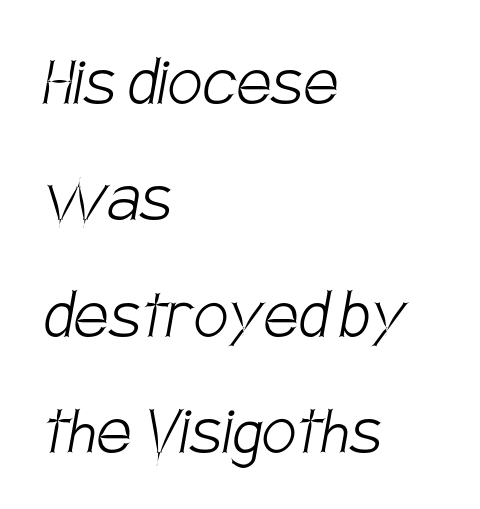
Q: Is the text bold? A: No.
Q: Is the typeface a serif or a sans-serif typeface? A: Sans-serif.
Q: Is the text underlined? A: No.
Q: How is the paragraph aligned? A: Left-aligned.
Q: Is the spacing between letters normal or unusually wide? A: Normal.
Q: Is the spacing between lines tight, normal or loose? A: Normal.
Q: Width (condensed, normal, or wide)? A: Condensed.
Q: Stroke contrast? A: Low.
Q: x-height? A: Large.
Q: Monospaced? A: No.
